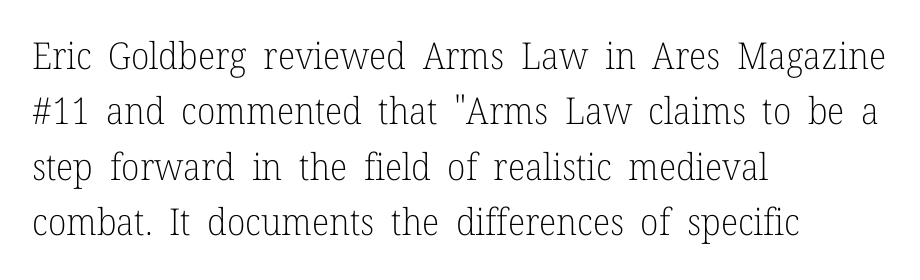
The image shows 37 px light serif type, upright; set left-aligned, normal line spacing (1.5x), normal letter spacing, not underlined; low stroke contrast and a medium x-height.
